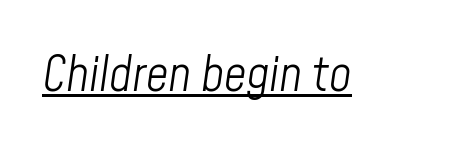
Q: Is the text bold? A: No.
Q: Is the text italic (slanted)? A: Yes, it leans right by about 8 degrees.
Q: Is the text underlined? A: Yes.
Q: Is the spacing between letters normal or unusually wide? A: Normal.
Q: Width (condensed, normal, or wide)? A: Condensed.
Q: Stroke contrast? A: Low.
Q: x-height? A: Medium.
Q: Monospaced? A: No.
